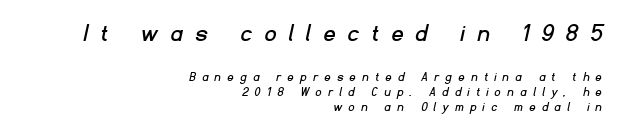
Q: Is the text underlined? A: No.
Q: How is the paragraph aligned? A: Right-aligned.
Q: Is the spacing between letters normal or unusually wide? A: Unusually wide.
Q: Is the spacing between lines tight, normal or loose? A: Tight.
Q: Which block of text is set in a larger size, the first (top) or the second (bottom)? A: The first (top) one.
